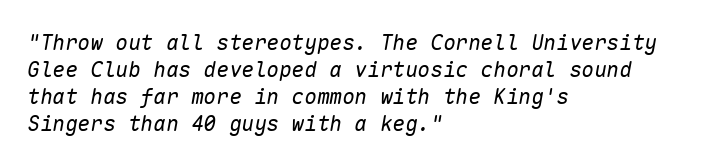
Casual observation: everything's shoved over to the left. These lines keep a tight, regular rhythm from letter to letter. Reading down the column, the eye jumps a familiar distance to each next line. The words here are not underlined.
